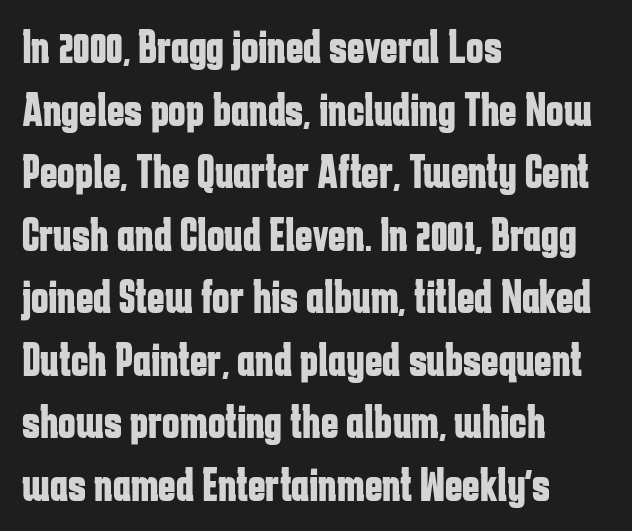
{"serif": "no", "italic": "no", "bold": "yes", "weight": "bold", "width": "condensed", "stroke_contrast": "low", "x_height": "medium", "monospaced": "no", "underline": "no", "align": "left", "line_spacing": "normal", "line_spacing_ratio": 1.33, "letter_spacing": "normal", "letter_spacing_em": 0.0, "glyph_px": 47}
